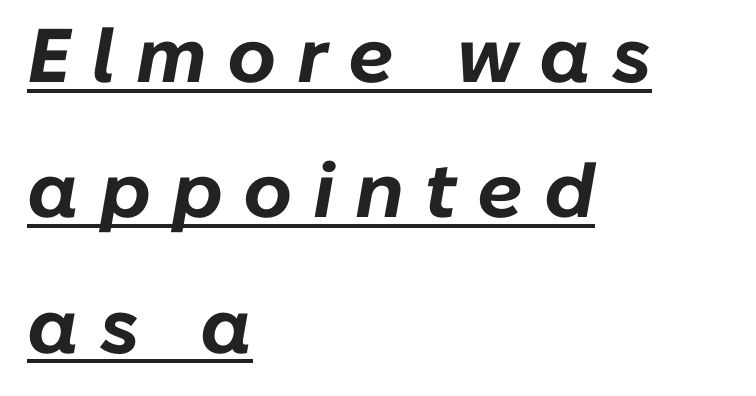
In designer terms, the underline attribute is active on this setting. Horizontal alignment here is leftward, the default for most running prose. In terms of posture, this sample is oblique. Someone cranked the tracking dial way up on this one. These lines are rendered in a variable-pitch font.
